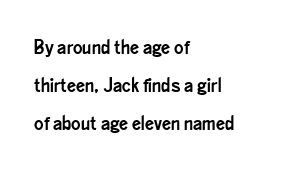
Q: Is the text italic (slanted)? A: No, it is upright.
Q: Is the text underlined? A: No.
Q: How is the paragraph aligned? A: Left-aligned.
Q: Is the spacing between letters normal or unusually wide? A: Normal.
